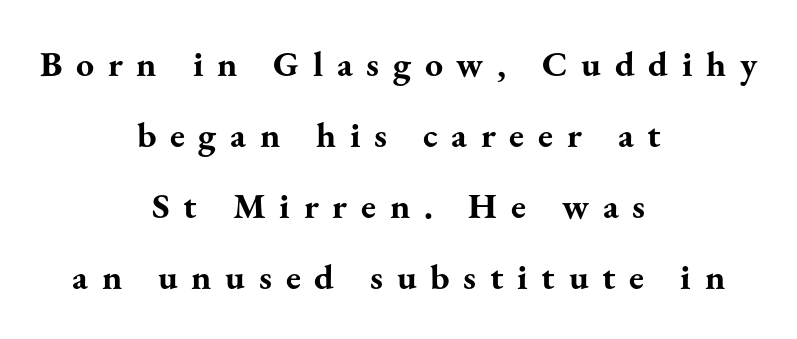
The image shows 36 px bold serif type, upright; set centered, loose line spacing (1.97x), unusually wide letter spacing (+0.38 em), not underlined; medium stroke contrast and a small x-height.
